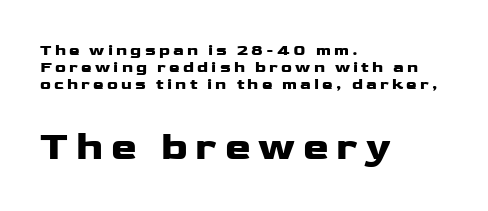
Q: Is the text bold? A: Yes.
Q: Is the text italic (slanted)? A: No, it is upright.
Q: Is the typeface a serif or a sans-serif typeface? A: Sans-serif.
Q: Is the text underlined? A: No.
Q: How is the paragraph aligned? A: Left-aligned.
Q: Is the spacing between letters normal or unusually wide? A: Unusually wide.
Q: Is the spacing between lines tight, normal or loose? A: Tight.
Q: Which block of text is set in a larger size, the first (top) or the second (bottom)? A: The second (bottom) one.
Q: Width (condensed, normal, or wide)? A: Wide.
Q: Stroke contrast? A: Low.
Q: x-height? A: Medium.
Q: Monospaced? A: No.
